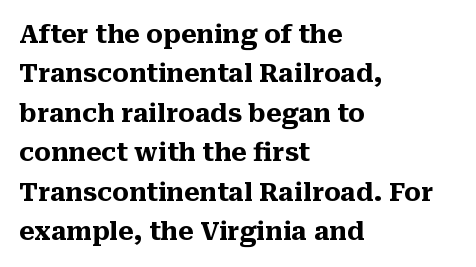
Q: Is the text bold? A: Yes.
Q: Is the text italic (slanted)? A: No, it is upright.
Q: Is the text underlined? A: No.
Q: How is the paragraph aligned? A: Left-aligned.
Q: Is the spacing between letters normal or unusually wide? A: Normal.
Q: Is the spacing between lines tight, normal or loose? A: Normal.
